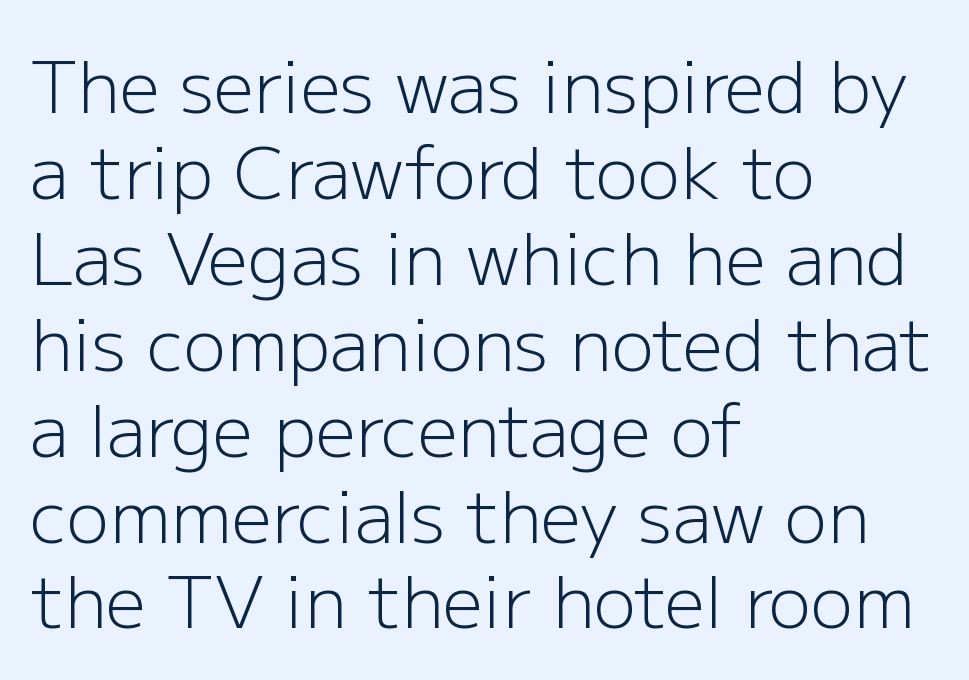
The passage shown is not underscored anywhere. Each line starts at the same left margin while the right side varies. The font sits on the lighter half of the weight spectrum, regular included. Grotesque or geometric, the face here clearly has no serifs. Ascenders rise straight up at ninety degrees.
